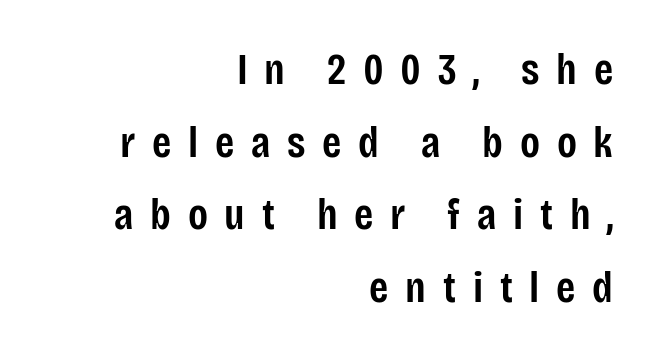
The image shows 44 px semibold, condensed sans-serif type, upright; set right-aligned, normal line spacing (1.65x), unusually wide letter spacing (+0.38 em), not underlined; low stroke contrast and a large x-height.
